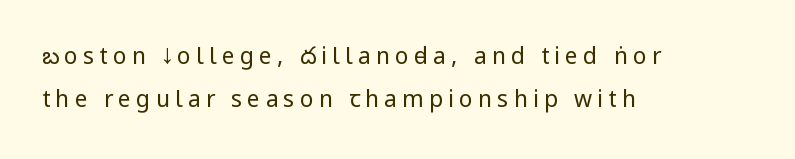
{"italic": "no", "bold": "no", "underline": "no", "align": "left", "line_spacing_ratio": 1.86, "letter_spacing": "wide", "letter_spacing_em": 0.22, "glyph_px": 23}
